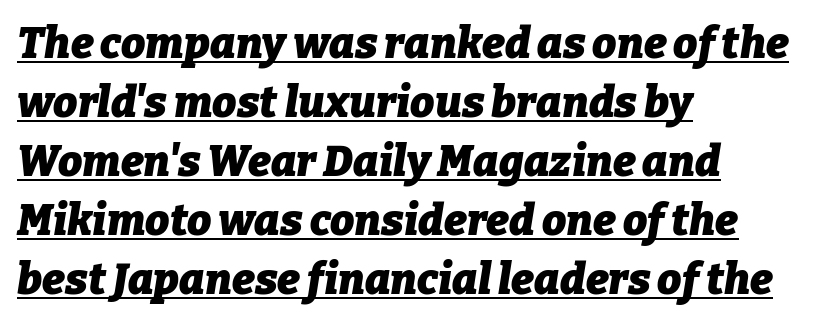
{"italic": "yes", "lean": "right", "slant_degrees": 9, "bold": "yes", "weight": "heavy", "width": "normal", "stroke_contrast": "low", "x_height": "medium", "monospaced": "no", "underline": "yes", "align": "left", "line_spacing": "normal", "line_spacing_ratio": 1.37, "letter_spacing": "normal", "letter_spacing_em": 0.0, "glyph_px": 43}
